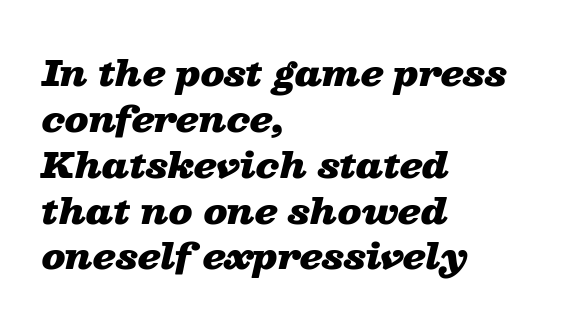
{"italic": "yes", "lean": "right", "slant_degrees": 13, "bold": "yes", "weight": "heavy", "width": "wide", "stroke_contrast": "low", "x_height": "medium", "monospaced": "no", "underline": "no", "align": "left", "line_spacing": "normal", "line_spacing_ratio": 1.31, "letter_spacing": "normal", "letter_spacing_em": 0.0, "glyph_px": 35}
